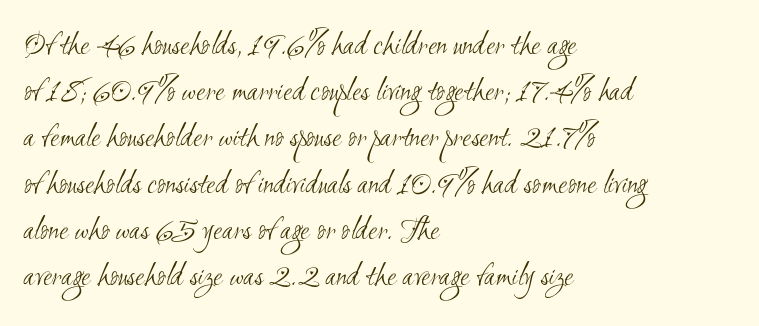
Q: Is the text bold? A: No.
Q: Is the typeface a serif or a sans-serif typeface? A: Sans-serif.
Q: Is the text underlined? A: No.
Q: How is the paragraph aligned? A: Left-aligned.
Q: Is the spacing between letters normal or unusually wide? A: Normal.
Q: Is the spacing between lines tight, normal or loose? A: Normal.
Q: Width (condensed, normal, or wide)? A: Condensed.
Q: Stroke contrast? A: Medium.
Q: x-height? A: Small.
Q: Monospaced? A: No.
